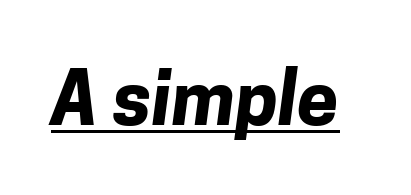
The image shows 74 px bold sans-serif type; set normal letter spacing, underlined; low stroke contrast and a medium x-height.
